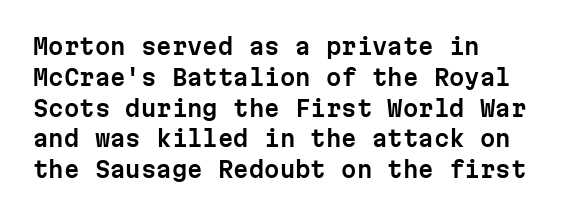
The image shows 22 px text type, upright; set left-aligned, normal line spacing (1.4x), normal letter spacing, not underlined.
